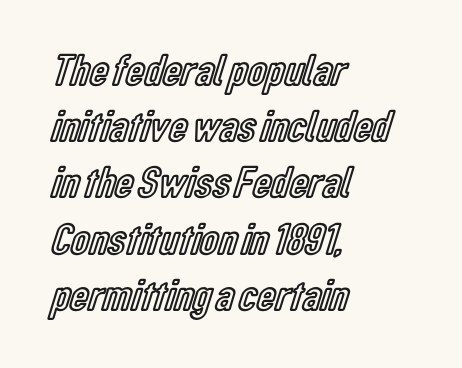
Q: Is the text italic (slanted)? A: Yes.
Q: Is the text underlined? A: No.
Q: How is the paragraph aligned? A: Left-aligned.
Q: Is the spacing between letters normal or unusually wide? A: Normal.
Q: Is the spacing between lines tight, normal or loose? A: Normal.
Q: Width (condensed, normal, or wide)? A: Condensed.
Q: x-height? A: Medium.
Q: Monospaced? A: No.
